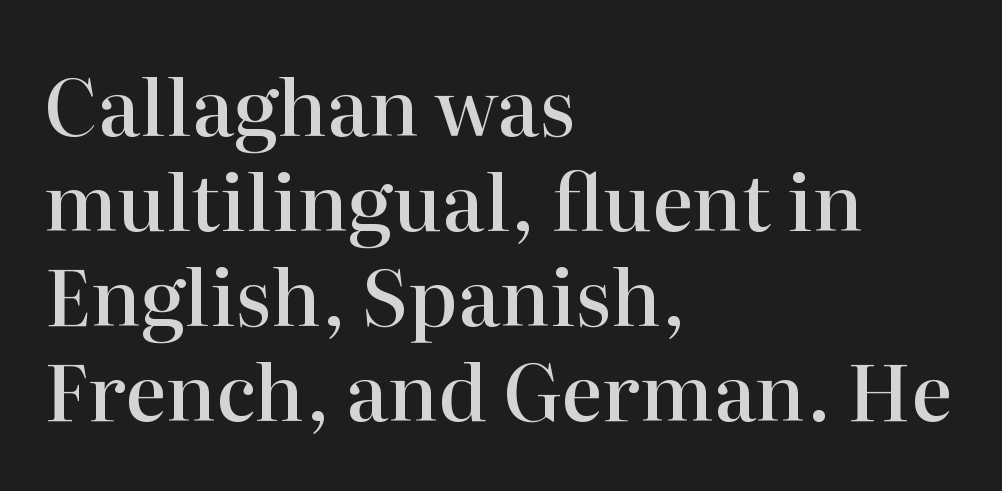
{"serif": "yes", "italic": "no", "bold": "semi", "weight": "semibold", "width": "normal", "stroke_contrast": "high", "x_height": "medium", "monospaced": "no", "underline": "no", "align": "left", "line_spacing_ratio": 1.22, "letter_spacing": "normal", "letter_spacing_em": 0.0, "glyph_px": 78}
